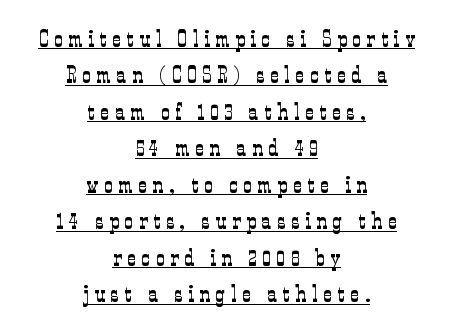
Q: Is the text bold? A: No.
Q: Is the text italic (slanted)? A: No, it is upright.
Q: Is the text underlined? A: Yes.
Q: How is the paragraph aligned? A: Centered.
Q: Is the spacing between letters normal or unusually wide? A: Unusually wide.
Q: Is the spacing between lines tight, normal or loose? A: Normal.
